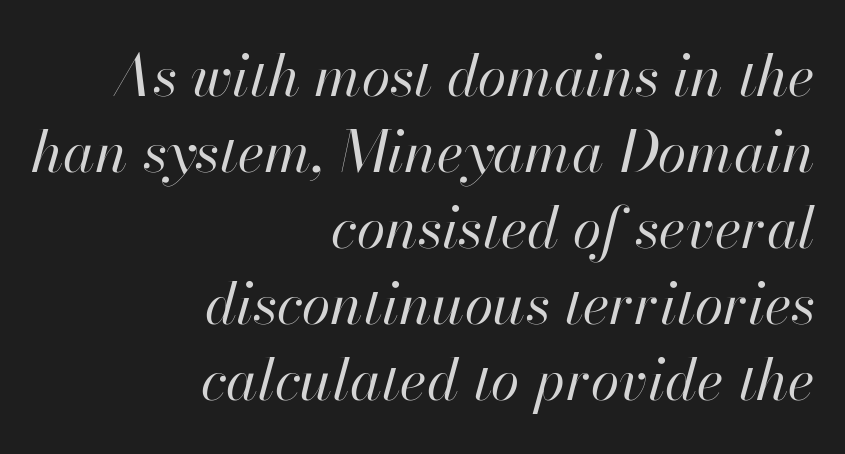
The horizontal fit of the characters is conventional and even. This rendering uses right alignment, leaving the left contour irregular. Style check: oblique. Heaviness? Minimal to ordinary, like unemphasized prose. The words here are not underlined.
